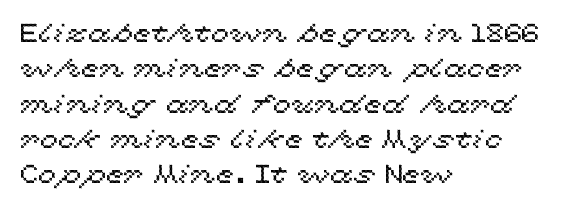
The passage shown stacks its lines at a standard gap. These lines stack with their left ends in a neat column. Caption: standard tracking, unaltered. Words float on clear page, feet unadorned.
